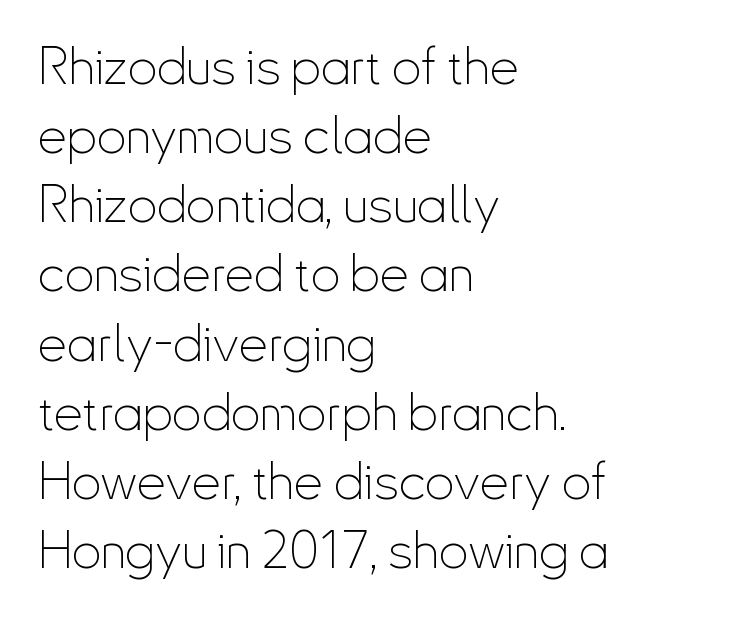
Q: Is the text bold? A: No.
Q: Is the text italic (slanted)? A: No, it is upright.
Q: Is the typeface a serif or a sans-serif typeface? A: Sans-serif.
Q: Is the text underlined? A: No.
Q: How is the paragraph aligned? A: Left-aligned.
Q: Is the spacing between letters normal or unusually wide? A: Normal.
Q: Is the spacing between lines tight, normal or loose? A: Normal.
Q: Width (condensed, normal, or wide)? A: Condensed.
Q: Stroke contrast? A: Low.
Q: x-height? A: Small.
Q: Monospaced? A: No.
